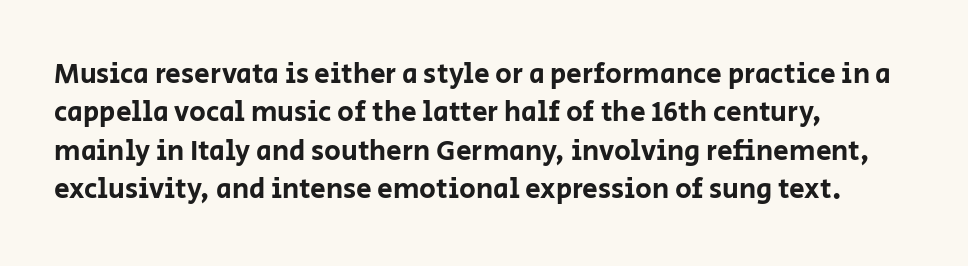
Each letter's strokes conclude bluntly, with no projecting serifs. When letters stand straight like this, we call the style roman or upright. The text block is weighted toward the left margin, trailing off unevenly rightward. The rows are spaced the way most documents space them. In terms of letterspacing, this is plain default setting. You could not count columns in this text — the font is proportionally spaced.
